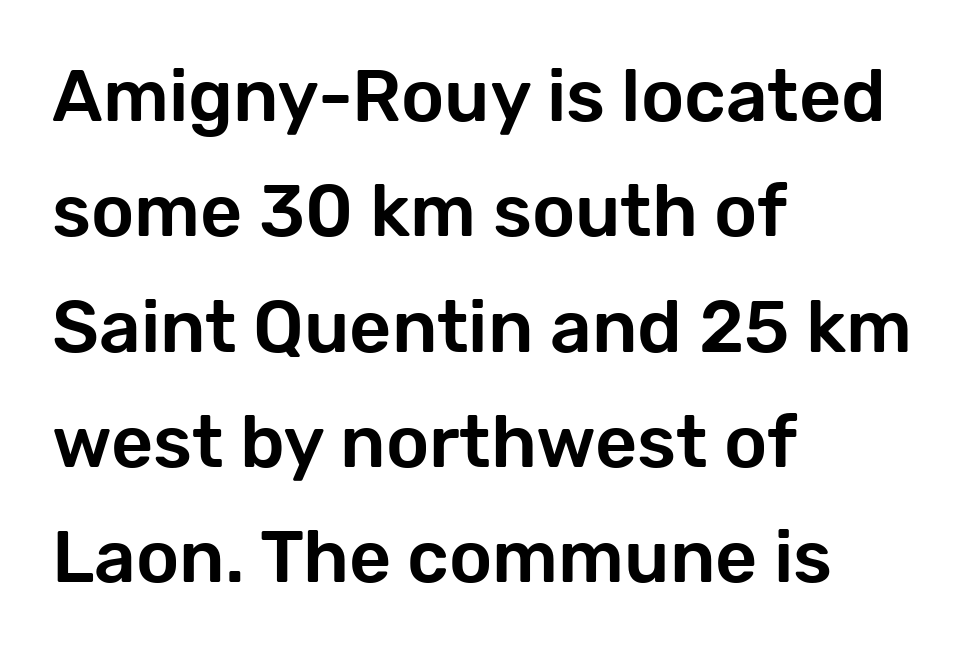
The image shows 73 px sans-serif type, upright; set left-aligned, normal line spacing (1.58x), normal letter spacing, not underlined; low stroke contrast and a medium x-height.
